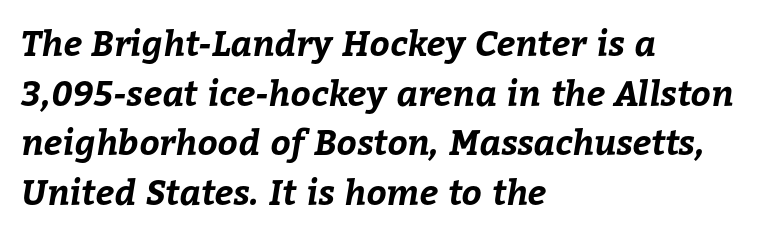
{"bold": "yes", "weight": "bold", "width": "normal", "stroke_contrast": "low", "x_height": "medium", "monospaced": "no", "underline": "no", "align": "left", "line_spacing": "normal", "line_spacing_ratio": 1.42, "letter_spacing": "normal", "letter_spacing_em": 0.0, "glyph_px": 35}
